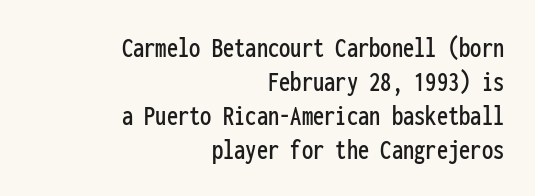
This sample uses an upright cut, with every glyph sitting square on the baseline. The space beneath each line is pristine and unruled. Each new line begins almost immediately beneath the previous one. Where is the straight margin? On the right. In terms of letterform style, serifs are entirely absent.
